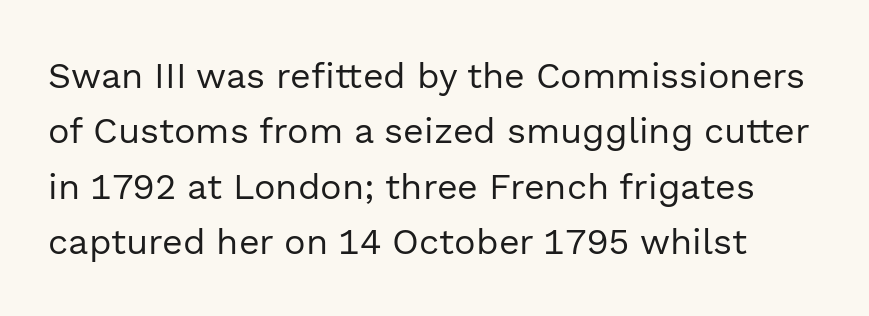
The image shows 36 px regular-weight sans-serif type, upright; set normal line spacing (1.54x), normal letter spacing, not underlined; a medium x-height.
